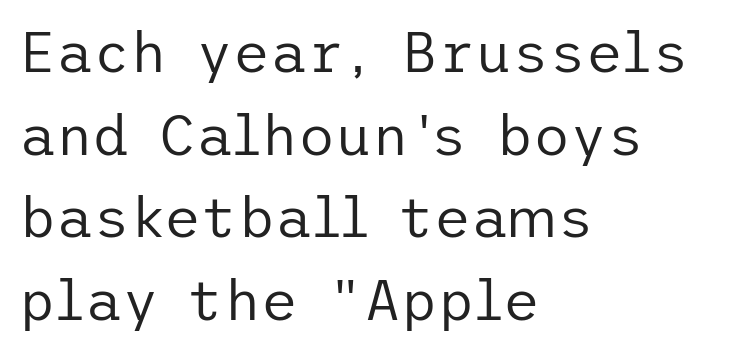
{"serif": "no", "italic": "no", "bold": "no", "weight": "regular", "width": "normal", "stroke_contrast": "low", "x_height": "medium", "underline": "no", "align": "left", "line_spacing": "normal", "line_spacing_ratio": 1.45, "letter_spacing": "normal", "letter_spacing_em": 0.0, "glyph_px": 57}
